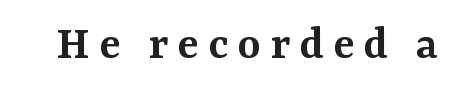
These words are printed semibold, heavier than regular yet not bold. The space beneath each line is pristine and unruled. These lines were composed using upright roman letters. The rendering uses natural spacing where letterforms have individual widths.
